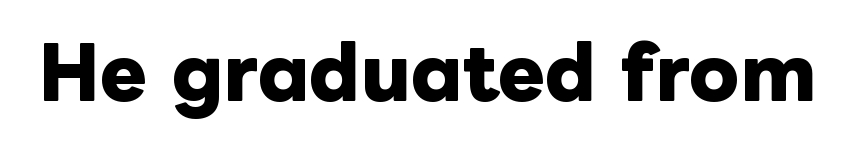
Q: Is the text bold? A: Yes.
Q: Is the text italic (slanted)? A: No, it is upright.
Q: Is the text underlined? A: No.
Q: Is the spacing between letters normal or unusually wide? A: Normal.
Q: Width (condensed, normal, or wide)? A: Normal.
Q: Stroke contrast? A: Low.
Q: x-height? A: Medium.
Q: Monospaced? A: No.
